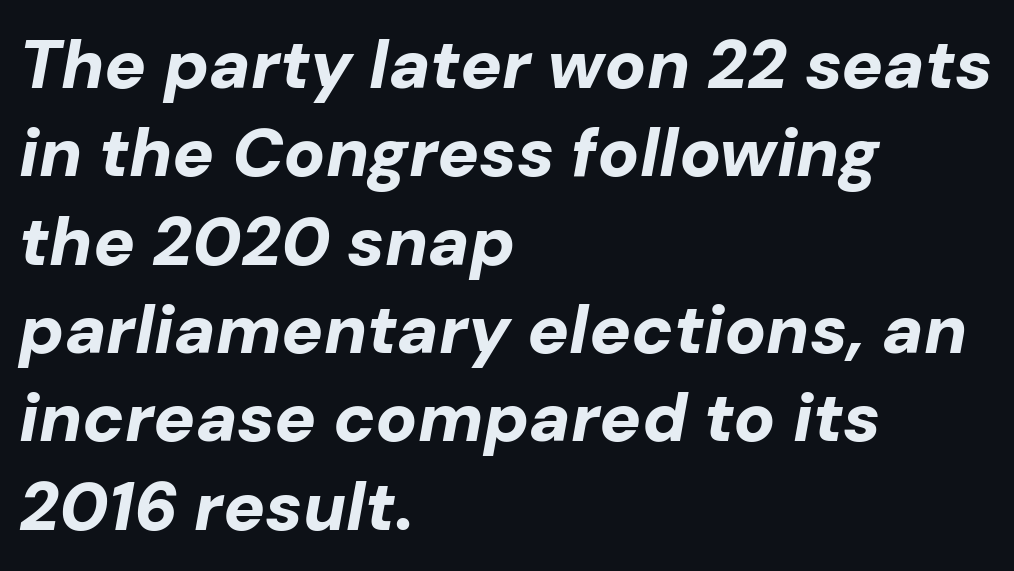
The image shows 69 px bold type, italic (leaning right); set left-aligned, normal line spacing (1.28x), normal letter spacing, not underlined; low stroke contrast and a medium x-height.
